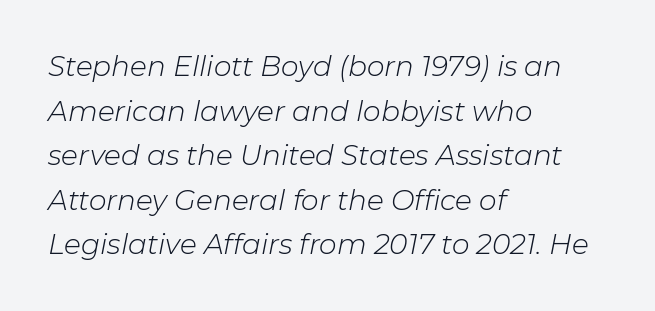
The image shows 28 px light type, italic (leaning right); set left-aligned, normal line spacing (1.59x), normal letter spacing, not underlined; low stroke contrast and a medium x-height.
